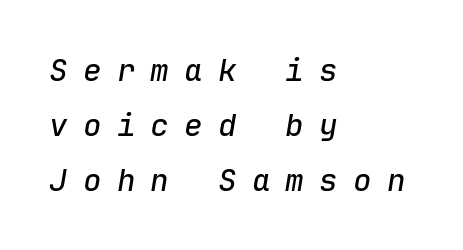
The image shows 31 px text type, italic (leaning right), monospaced; set left-aligned, line spacing 1.77x, unusually wide letter spacing (+0.49 em), not underlined; low stroke contrast and a medium x-height.
